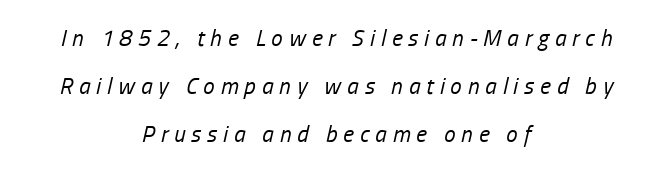
The image shows 23 px text type, italic (leaning right); set centered, loose line spacing (2.08x), unusually wide letter spacing (+0.26 em), not underlined.
